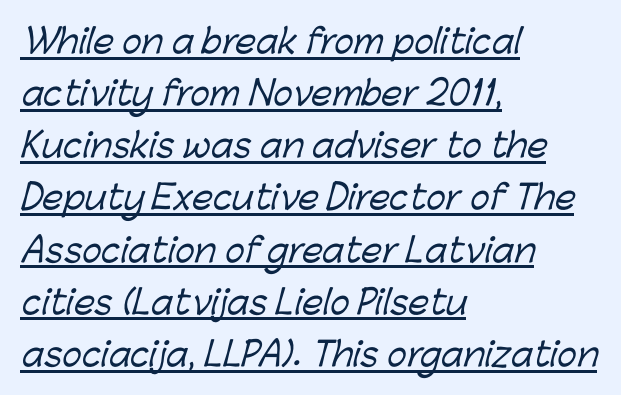
Q: Is the typeface a serif or a sans-serif typeface? A: Sans-serif.
Q: Is the text underlined? A: Yes.
Q: How is the paragraph aligned? A: Left-aligned.
Q: Is the spacing between letters normal or unusually wide? A: Normal.
Q: Is the spacing between lines tight, normal or loose? A: Normal.
Q: Width (condensed, normal, or wide)? A: Normal.
Q: Stroke contrast? A: Low.
Q: x-height? A: Medium.
Q: Monospaced? A: No.
